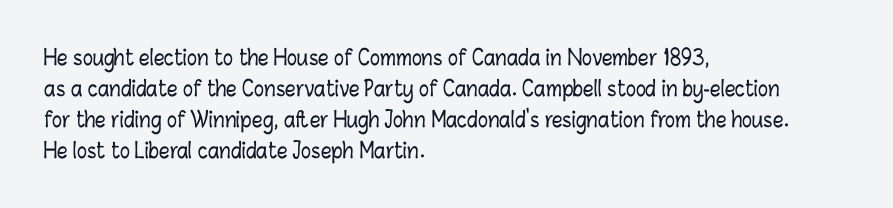
{"italic": "no", "underline": "no", "align": "left", "line_spacing": "normal", "line_spacing_ratio": 1.47, "letter_spacing": "normal", "letter_spacing_em": 0.0, "glyph_px": 21}
